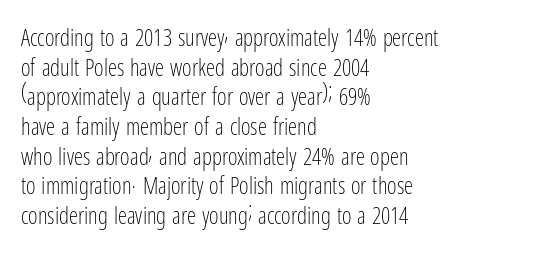
{"italic": "no", "bold": "no", "underline": "no", "align": "left", "line_spacing": "normal", "line_spacing_ratio": 1.29, "letter_spacing": "normal", "letter_spacing_em": 0.0, "glyph_px": 23}
